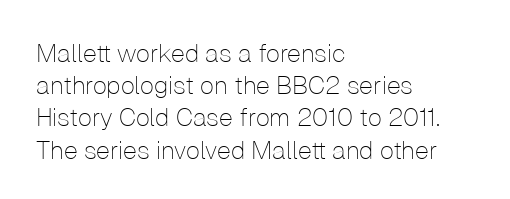
The image shows 25 px text type, upright; set left-aligned, normal line spacing (1.29x), normal letter spacing, not underlined.
